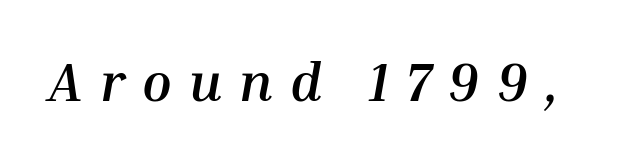
The image shows 54 px semibold type, italic (leaning right); set unusually wide letter spacing (+0.32 em), not underlined; medium stroke contrast and a medium x-height.
